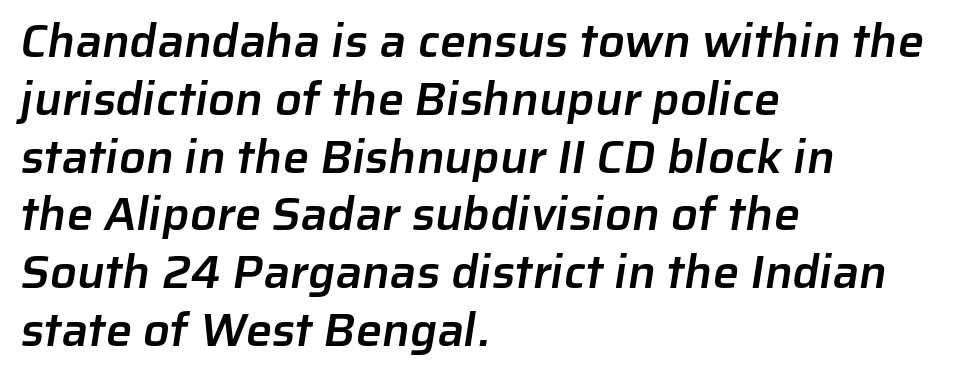
{"serif": "no", "bold": "semi", "weight": "semibold", "width": "normal", "stroke_contrast": "low", "x_height": "medium", "monospaced": "no", "underline": "no", "align": "left", "line_spacing_ratio": 1.23, "letter_spacing": "normal", "letter_spacing_em": 0.0, "glyph_px": 47}
